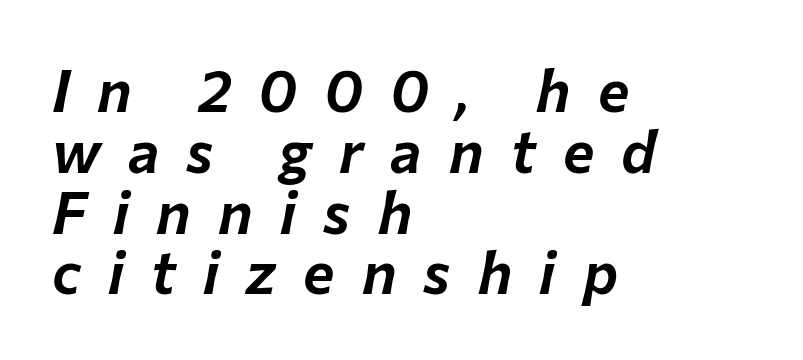
Q: Is the text italic (slanted)? A: Yes, it leans right by about 12 degrees.
Q: Is the text underlined? A: No.
Q: How is the paragraph aligned? A: Left-aligned.
Q: Is the spacing between letters normal or unusually wide? A: Unusually wide.
Q: Is the spacing between lines tight, normal or loose? A: Tight.
Q: Width (condensed, normal, or wide)? A: Normal.
Q: Stroke contrast? A: Low.
Q: x-height? A: Medium.
Q: Monospaced? A: No.
